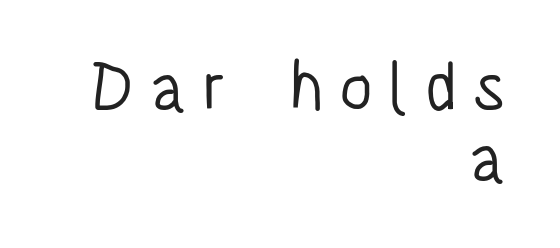
Q: Is the text bold? A: No.
Q: Is the text italic (slanted)? A: No, it is upright.
Q: Is the typeface a serif or a sans-serif typeface? A: Sans-serif.
Q: Is the text underlined? A: No.
Q: How is the paragraph aligned? A: Right-aligned.
Q: Is the spacing between letters normal or unusually wide? A: Unusually wide.
Q: Is the spacing between lines tight, normal or loose? A: Tight.
Q: Width (condensed, normal, or wide)? A: Condensed.
Q: Stroke contrast? A: Low.
Q: x-height? A: Large.
Q: Monospaced? A: No.
